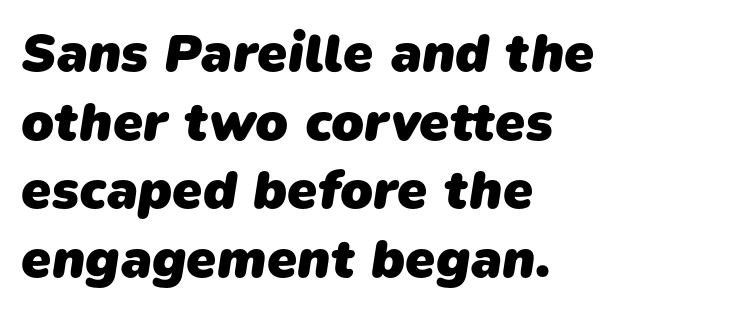
Q: Is the text bold? A: Yes.
Q: Is the typeface a serif or a sans-serif typeface? A: Sans-serif.
Q: Is the text underlined? A: No.
Q: How is the paragraph aligned? A: Left-aligned.
Q: Is the spacing between letters normal or unusually wide? A: Normal.
Q: Is the spacing between lines tight, normal or loose? A: Normal.
Q: Width (condensed, normal, or wide)? A: Normal.
Q: Stroke contrast? A: Low.
Q: x-height? A: Medium.
Q: Monospaced? A: No.
